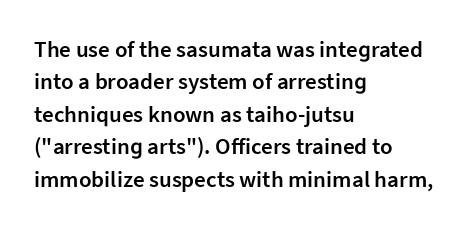
The image shows 23 px text type, upright; set left-aligned, normal line spacing (1.41x), normal letter spacing, not underlined.
